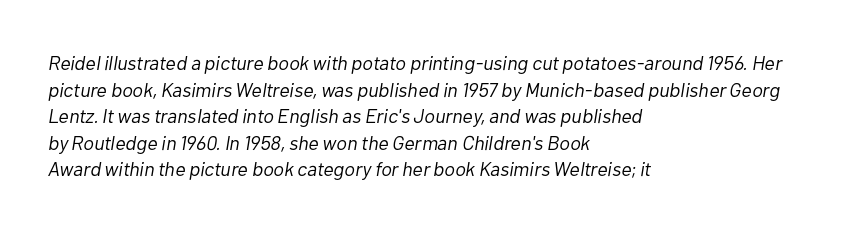
Q: Is the text bold? A: No.
Q: Is the text italic (slanted)? A: Yes, it leans right by about 10 degrees.
Q: Is the text underlined? A: No.
Q: How is the paragraph aligned? A: Left-aligned.
Q: Is the spacing between letters normal or unusually wide? A: Normal.
Q: Is the spacing between lines tight, normal or loose? A: Normal.
